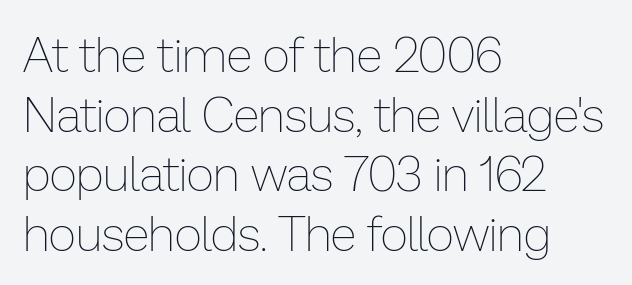
Q: Is the text bold? A: No.
Q: Is the text italic (slanted)? A: No, it is upright.
Q: Is the text underlined? A: No.
Q: How is the paragraph aligned? A: Left-aligned.
Q: Is the spacing between letters normal or unusually wide? A: Normal.
Q: Width (condensed, normal, or wide)? A: Normal.
Q: Stroke contrast? A: Low.
Q: x-height? A: Medium.
Q: Monospaced? A: No.
